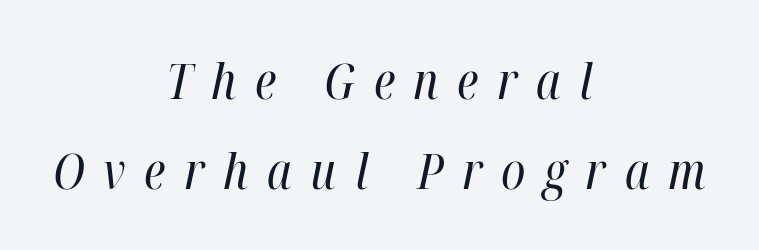
The image shows 49 px regular-weight, condensed type, italic (leaning right); set centered, line spacing 1.83x, unusually wide letter spacing (+0.38 em), not underlined; high stroke contrast and a medium x-height.
